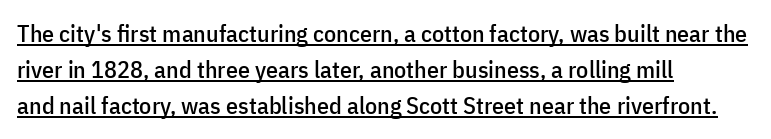
{"italic": "no", "underline": "yes", "align": "left", "line_spacing": "normal", "line_spacing_ratio": 1.51, "letter_spacing": "normal", "letter_spacing_em": 0.0, "glyph_px": 24}
